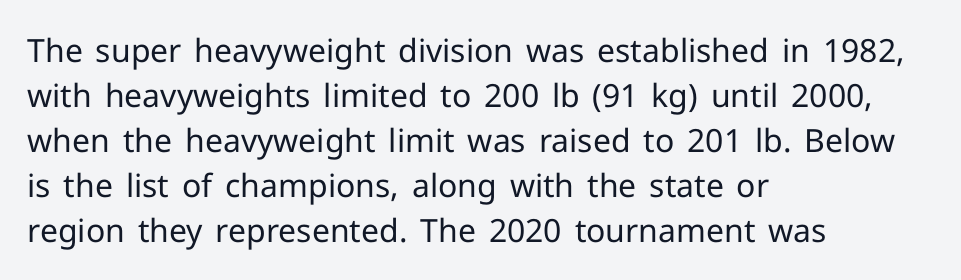
Q: Is the text bold? A: No.
Q: Is the text italic (slanted)? A: No, it is upright.
Q: Is the typeface a serif or a sans-serif typeface? A: Sans-serif.
Q: Is the text underlined? A: No.
Q: How is the paragraph aligned? A: Left-aligned.
Q: Is the spacing between letters normal or unusually wide? A: Normal.
Q: Is the spacing between lines tight, normal or loose? A: Normal.
Q: Width (condensed, normal, or wide)? A: Normal.
Q: Stroke contrast? A: Low.
Q: x-height? A: Medium.
Q: Monospaced? A: No.
